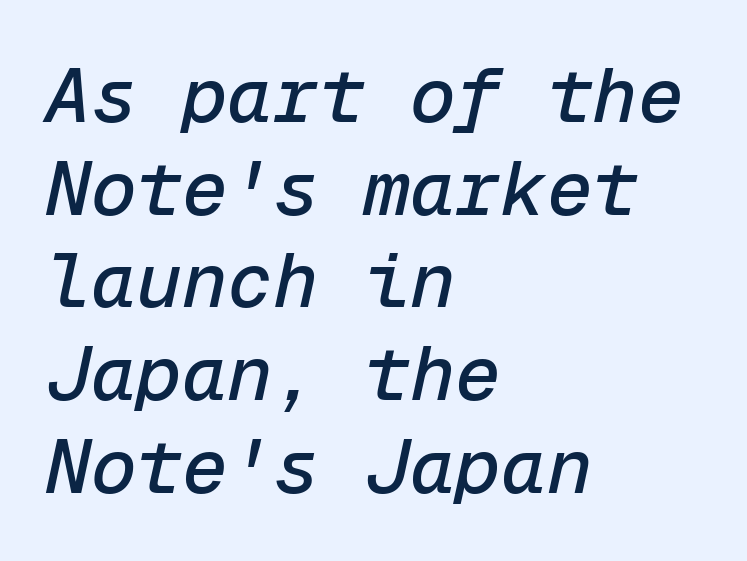
Q: Is the text italic (slanted)? A: Yes, it leans right by about 12 degrees.
Q: Is the text underlined? A: No.
Q: How is the paragraph aligned? A: Left-aligned.
Q: Is the spacing between letters normal or unusually wide? A: Normal.
Q: Width (condensed, normal, or wide)? A: Normal.
Q: Stroke contrast? A: Low.
Q: x-height? A: Medium.
Q: Monospaced? A: Yes.
